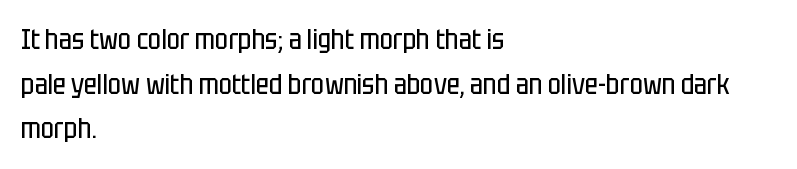
{"serif": "no", "italic": "no", "bold": "no", "weight": "regular", "width": "condensed", "stroke_contrast": "low", "x_height": "large", "monospaced": "no", "underline": "no", "align": "left", "line_spacing": "normal", "line_spacing_ratio": 1.59, "letter_spacing": "normal", "letter_spacing_em": 0.0, "glyph_px": 28}
